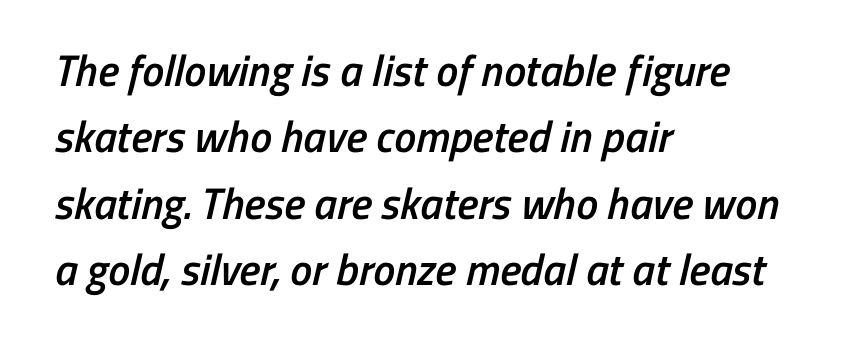
Q: Is the text bold? A: Semi-bold.
Q: Is the typeface a serif or a sans-serif typeface? A: Sans-serif.
Q: Is the text underlined? A: No.
Q: How is the paragraph aligned? A: Left-aligned.
Q: Is the spacing between letters normal or unusually wide? A: Normal.
Q: Is the spacing between lines tight, normal or loose? A: Normal.
Q: Width (condensed, normal, or wide)? A: Condensed.
Q: Stroke contrast? A: Low.
Q: x-height? A: Medium.
Q: Monospaced? A: No.
